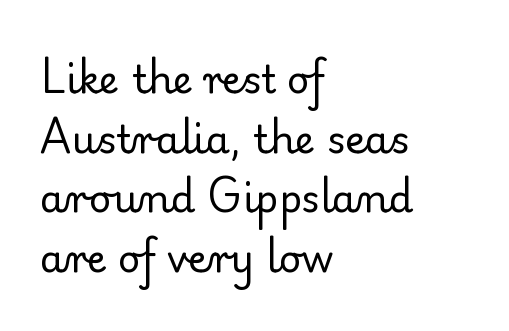
Q: Is the text bold? A: No.
Q: Is the text italic (slanted)? A: No, it is upright.
Q: Is the typeface a serif or a sans-serif typeface? A: Serif.
Q: Is the text underlined? A: No.
Q: How is the paragraph aligned? A: Left-aligned.
Q: Is the spacing between letters normal or unusually wide? A: Normal.
Q: Is the spacing between lines tight, normal or loose? A: Normal.
Q: Width (condensed, normal, or wide)? A: Normal.
Q: Stroke contrast? A: Low.
Q: x-height? A: Small.
Q: Monospaced? A: No.
